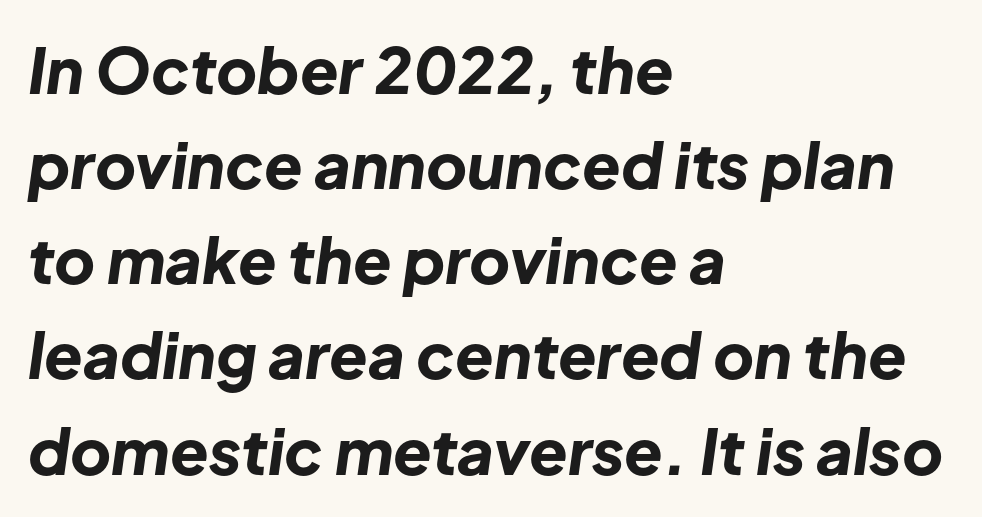
The image shows 63 px bold type, italic (leaning right); set left-aligned, normal line spacing (1.51x), normal letter spacing, not underlined; low stroke contrast and a medium x-height.
